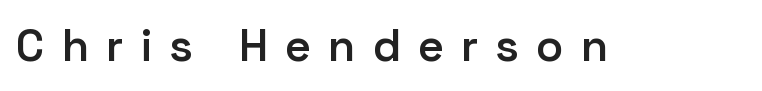
Q: Is the text bold? A: Semi-bold.
Q: Is the text italic (slanted)? A: No, it is upright.
Q: Is the typeface a serif or a sans-serif typeface? A: Sans-serif.
Q: Is the text underlined? A: No.
Q: Is the spacing between letters normal or unusually wide? A: Unusually wide.
Q: Width (condensed, normal, or wide)? A: Normal.
Q: Stroke contrast? A: Low.
Q: x-height? A: Medium.
Q: Monospaced? A: No.
